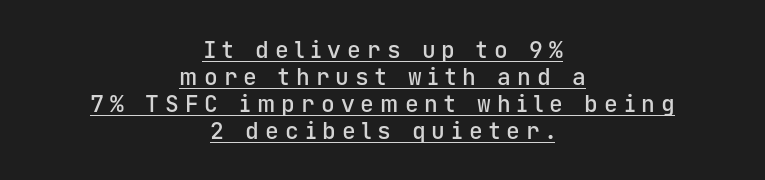
Q: Is the text bold? A: Semi-bold.
Q: Is the text italic (slanted)? A: No, it is upright.
Q: Is the text underlined? A: Yes.
Q: How is the paragraph aligned? A: Centered.
Q: Is the spacing between letters normal or unusually wide? A: Unusually wide.
